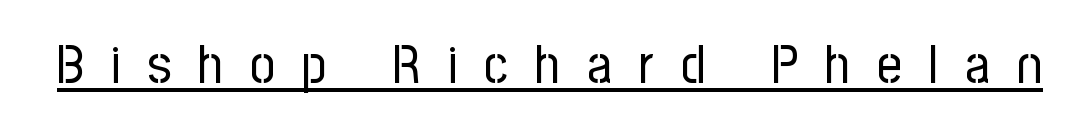
Q: Is the text bold? A: No.
Q: Is the text italic (slanted)? A: No, it is upright.
Q: Is the typeface a serif or a sans-serif typeface? A: Sans-serif.
Q: Is the text underlined? A: Yes.
Q: Is the spacing between letters normal or unusually wide? A: Unusually wide.
Q: Width (condensed, normal, or wide)? A: Condensed.
Q: Stroke contrast? A: Low.
Q: x-height? A: Medium.
Q: Monospaced? A: No.
